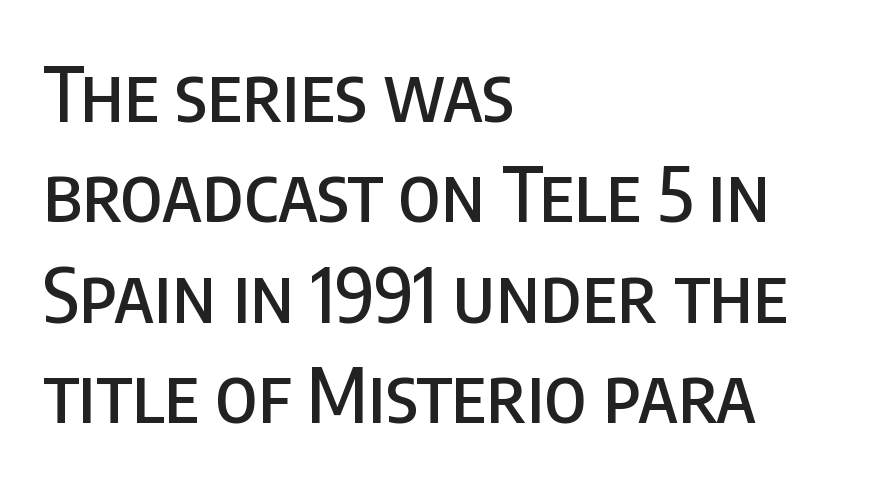
The image shows 76 px condensed sans-serif type, upright; set left-aligned, normal line spacing (1.32x), normal letter spacing, not underlined; low stroke contrast and a large x-height.
